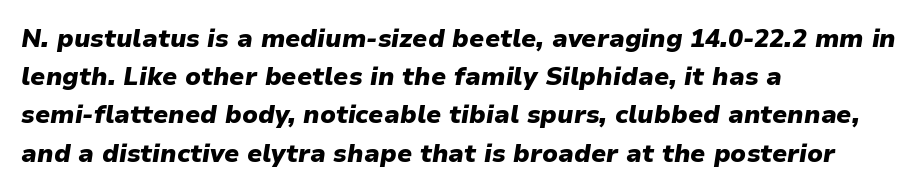
The image shows 25 px bold type, italic (leaning right); set left-aligned, normal line spacing (1.53x), normal letter spacing, not underlined.
